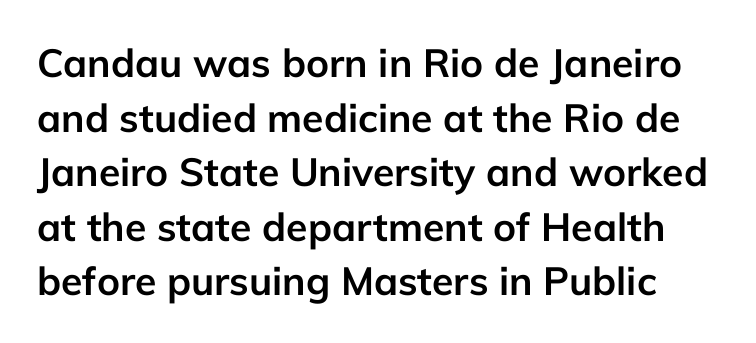
{"serif": "no", "italic": "no", "bold": "yes", "weight": "semibold", "width": "normal", "stroke_contrast": "low", "x_height": "medium", "monospaced": "no", "underline": "no", "line_spacing": "normal", "line_spacing_ratio": 1.4, "letter_spacing": "normal", "letter_spacing_em": 0.0, "glyph_px": 39}
